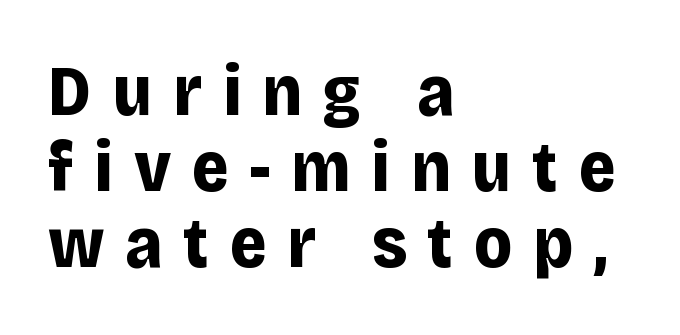
Q: Is the text bold? A: Yes.
Q: Is the text italic (slanted)? A: No, it is upright.
Q: Is the typeface a serif or a sans-serif typeface? A: Sans-serif.
Q: Is the text underlined? A: No.
Q: How is the paragraph aligned? A: Left-aligned.
Q: Is the spacing between letters normal or unusually wide? A: Unusually wide.
Q: Is the spacing between lines tight, normal or loose? A: Tight.
Q: Width (condensed, normal, or wide)? A: Normal.
Q: Stroke contrast? A: Low.
Q: x-height? A: Large.
Q: Monospaced? A: No.
